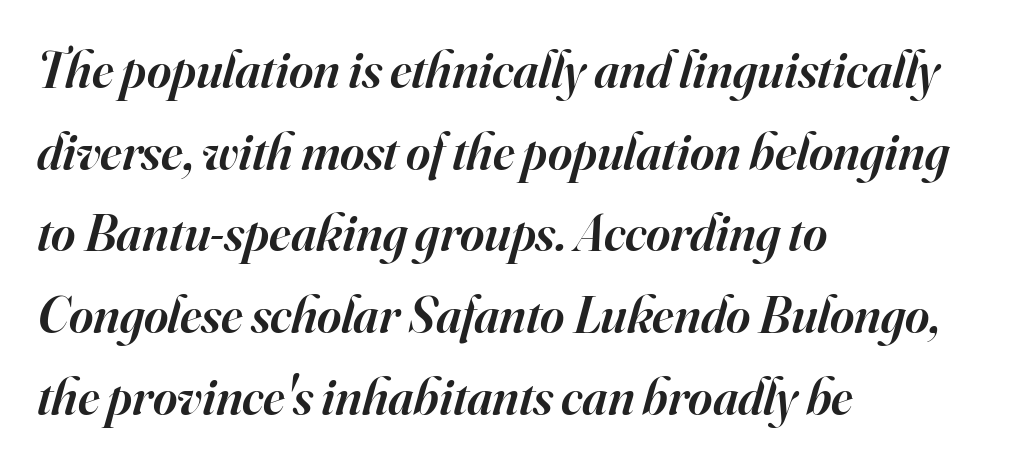
{"serif": "yes", "italic": "yes", "lean": "right", "slant_degrees": 16, "bold": "semi", "weight": "semibold", "width": "normal", "stroke_contrast": "high", "x_height": "small", "monospaced": "no", "underline": "no", "align": "left", "line_spacing": "normal", "line_spacing_ratio": 1.57, "letter_spacing": "normal", "letter_spacing_em": 0.0, "glyph_px": 52}
